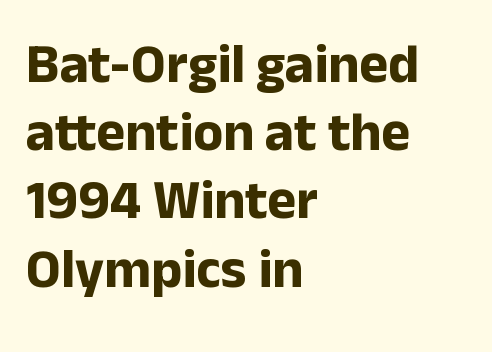
{"serif": "no", "italic": "no", "bold": "yes", "weight": "bold", "width": "normal", "stroke_contrast": "low", "x_height": "medium", "monospaced": "no", "underline": "no", "align": "left", "line_spacing_ratio": 1.24, "letter_spacing": "normal", "letter_spacing_em": 0.0, "glyph_px": 55}
